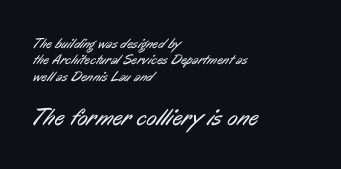
{"bold": "no", "underline": "no", "align": "left", "line_spacing_ratio": 1.17, "letter_spacing": "normal", "letter_spacing_em": 0.0, "larger_block": "second", "size_ratio": 1.71, "glyph_px": 24}
